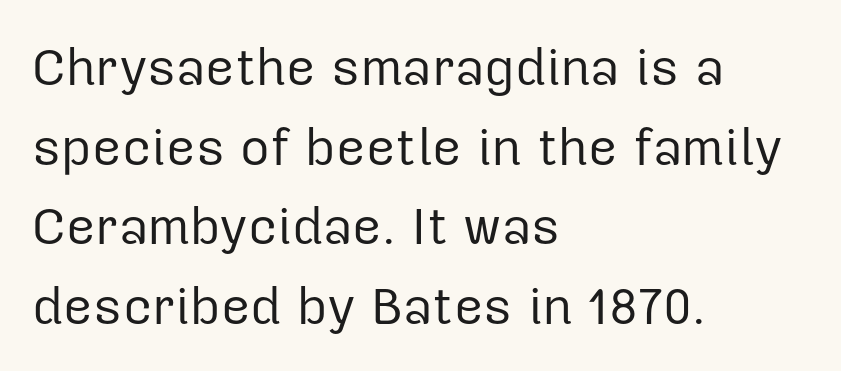
{"serif": "no", "italic": "no", "bold": "no", "weight": "regular", "width": "normal", "stroke_contrast": "low", "x_height": "medium", "monospaced": "no", "underline": "no", "align": "left", "line_spacing": "normal", "line_spacing_ratio": 1.56, "letter_spacing": "normal", "letter_spacing_em": 0.0, "glyph_px": 51}
